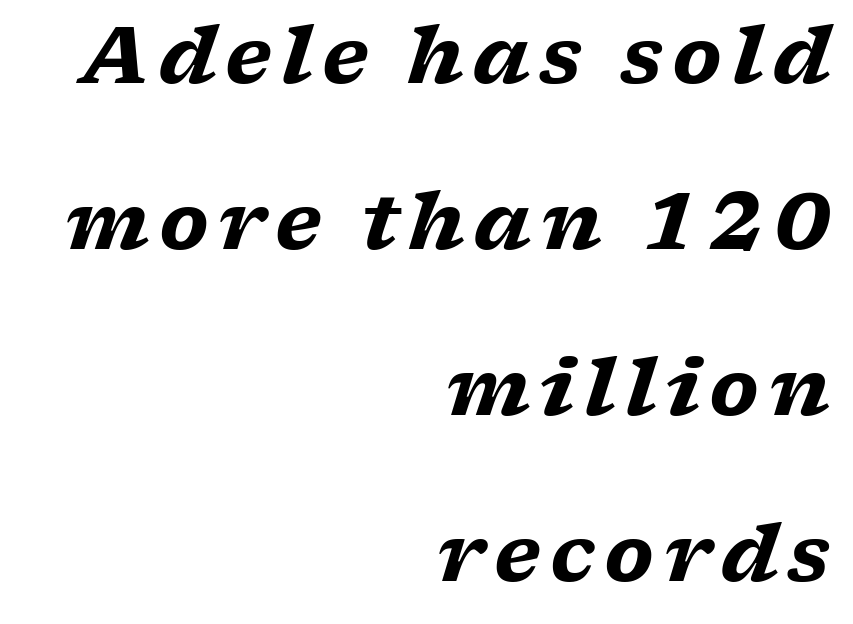
{"serif": "yes", "italic": "yes", "lean": "right", "slant_degrees": 17, "bold": "yes", "weight": "heavy", "width": "wide", "stroke_contrast": "low", "x_height": "medium", "monospaced": "no", "underline": "no", "align": "right", "line_spacing": "loose", "line_spacing_ratio": 2.13, "glyph_px": 78}
